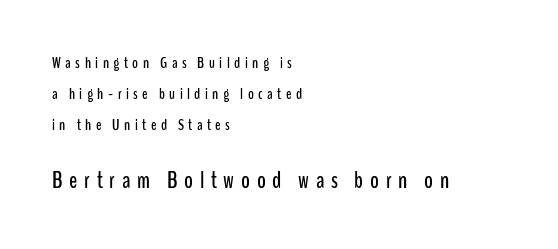
Q: Is the text italic (slanted)? A: No, it is upright.
Q: Is the text underlined? A: No.
Q: How is the paragraph aligned? A: Left-aligned.
Q: Is the spacing between letters normal or unusually wide? A: Unusually wide.
Q: Is the spacing between lines tight, normal or loose? A: Loose.
Q: Which block of text is set in a larger size, the first (top) or the second (bottom)? A: The second (bottom) one.
